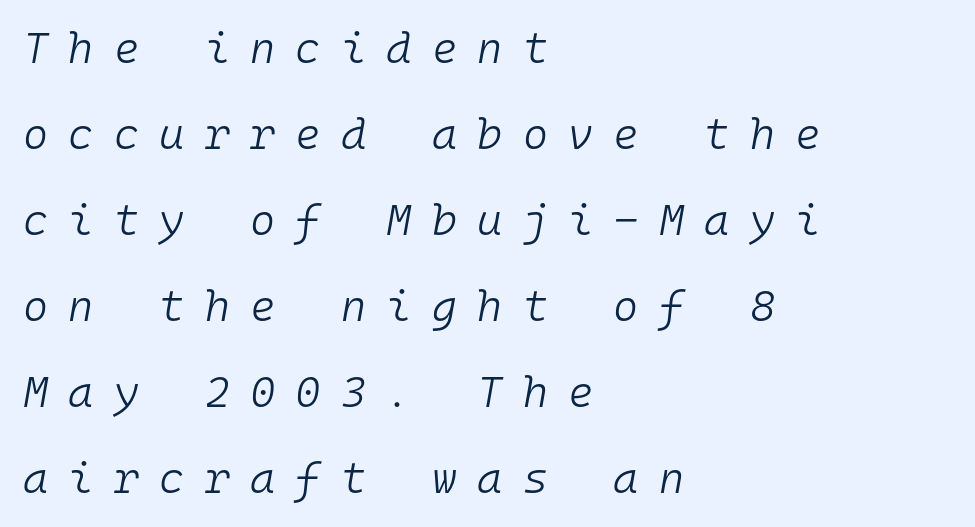
Check under the words: just untouched page. The rendering uses a large line-height, opening up the rows. There's an unmistakable incline to the writing here. One-word summary of the alignment: left.
